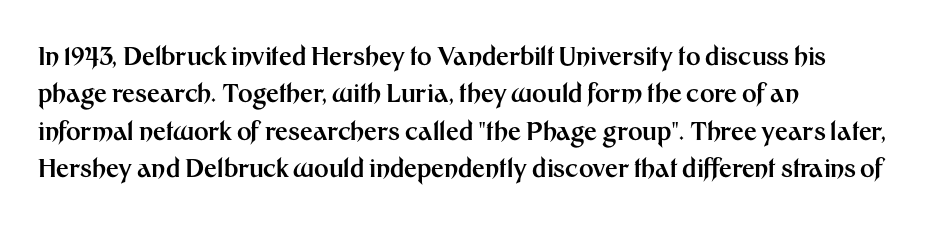
{"italic": "no", "bold": "yes", "underline": "no", "align": "left", "line_spacing": "normal", "line_spacing_ratio": 1.5, "letter_spacing": "normal", "letter_spacing_em": 0.0, "glyph_px": 25}
